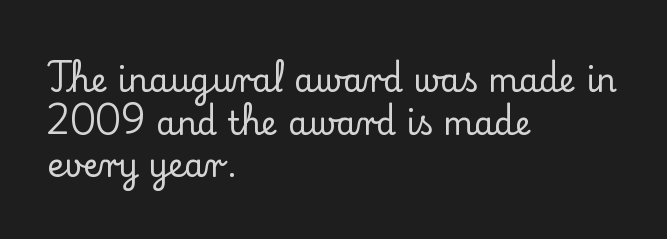
{"serif": "yes", "italic": "no", "width": "normal", "stroke_contrast": "low", "x_height": "small", "monospaced": "no", "underline": "no", "align": "left", "line_spacing": "normal", "line_spacing_ratio": 1.33, "letter_spacing": "normal", "letter_spacing_em": 0.0, "glyph_px": 32}
